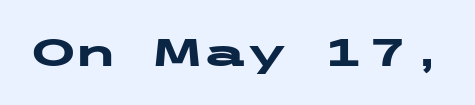
Just letters on the line, the space beneath them empty. No italicization has been applied; the sample stays upright. Is this a sans? Yes — the strokes have no serifs. Compared with typical body copy, the letter spacing here is the same. Typographic density is high because the face is bold.
